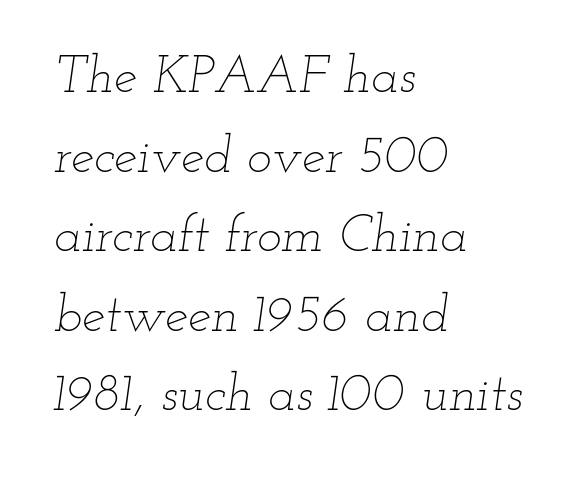
{"italic": "yes", "lean": "right", "slant_degrees": 12, "bold": "no", "weight": "thin", "width": "wide", "stroke_contrast": "low", "x_height": "small", "monospaced": "no", "underline": "no", "align": "left", "line_spacing": "normal", "line_spacing_ratio": 1.53, "letter_spacing": "normal", "letter_spacing_em": 0.0, "glyph_px": 52}
